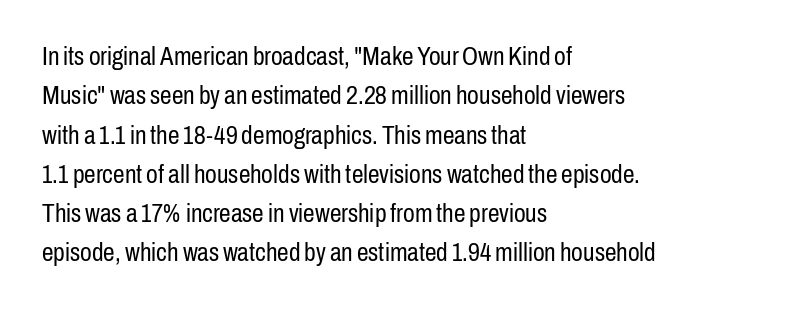
Q: Is the text bold? A: No.
Q: Is the text italic (slanted)? A: No, it is upright.
Q: Is the text underlined? A: No.
Q: How is the paragraph aligned? A: Left-aligned.
Q: Is the spacing between letters normal or unusually wide? A: Normal.
Q: Is the spacing between lines tight, normal or loose? A: Normal.
